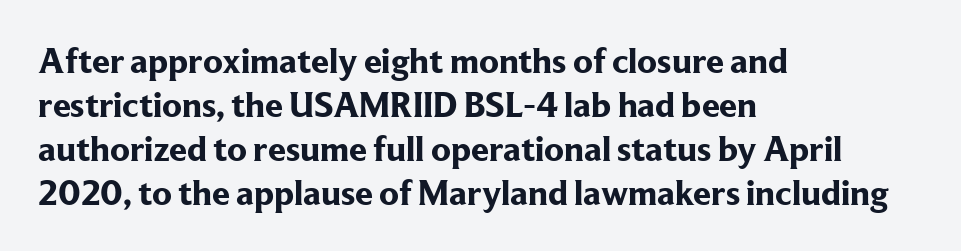
This sample uses a serif face. Typographic density is high because the face is bold. The glyphs are unaccompanied by any horizontal stroke below them. Does the lettering tilt? It doesn't — this is upright.
